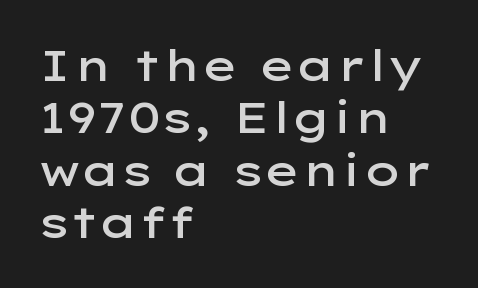
{"serif": "no", "italic": "no", "bold": "semi", "weight": "semibold", "width": "wide", "stroke_contrast": "low", "x_height": "medium", "monospaced": "no", "underline": "no", "align": "left", "line_spacing_ratio": 1.22, "letter_spacing": "normal", "letter_spacing_em": 0.0, "glyph_px": 43}
